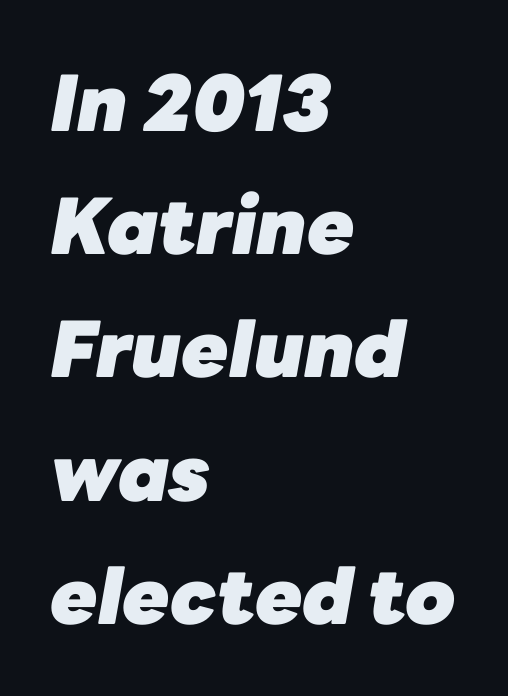
{"italic": "yes", "lean": "right", "slant_degrees": 10, "bold": "yes", "weight": "heavy", "width": "normal", "stroke_contrast": "low", "x_height": "medium", "monospaced": "no", "underline": "no", "align": "left", "line_spacing": "normal", "line_spacing_ratio": 1.6, "letter_spacing": "normal", "letter_spacing_em": 0.0, "glyph_px": 77}
